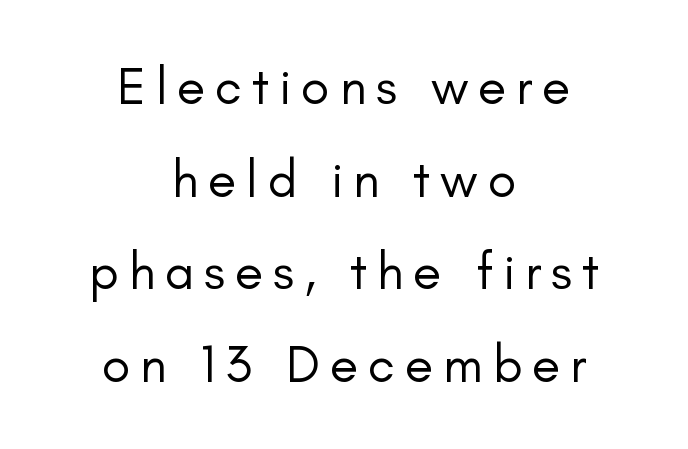
Q: Is the text bold? A: No.
Q: Is the text italic (slanted)? A: No, it is upright.
Q: Is the typeface a serif or a sans-serif typeface? A: Sans-serif.
Q: Is the text underlined? A: No.
Q: How is the paragraph aligned? A: Centered.
Q: Width (condensed, normal, or wide)? A: Normal.
Q: Stroke contrast? A: Low.
Q: x-height? A: Small.
Q: Monospaced? A: No.
